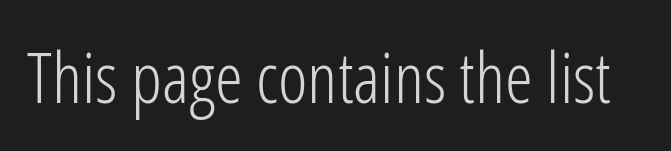
{"serif": "no", "italic": "no", "bold": "no", "weight": "light", "width": "condensed", "stroke_contrast": "low", "x_height": "medium", "monospaced": "no", "underline": "no", "letter_spacing": "normal", "letter_spacing_em": 0.0, "glyph_px": 71}
